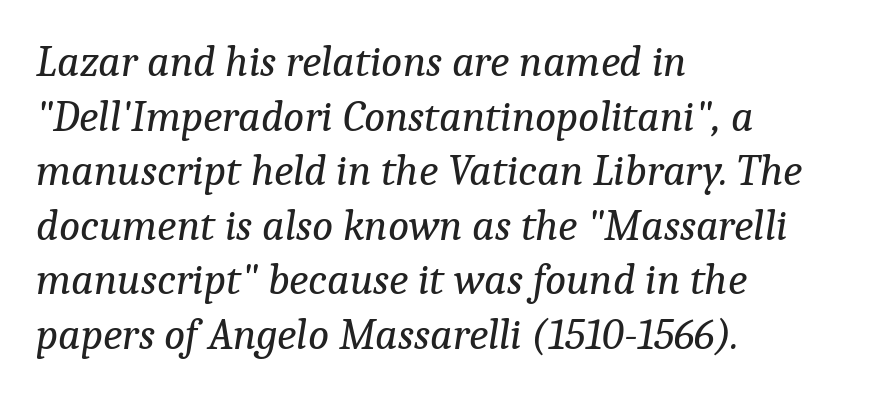
The letters carry serifs — small finishing strokes at the ends of their stems. Each line starts at the same left margin while the right side varies. When letters slant like this, we call the style italic. Nothing unusual about the tracking: characters are spaced as the font intends.
